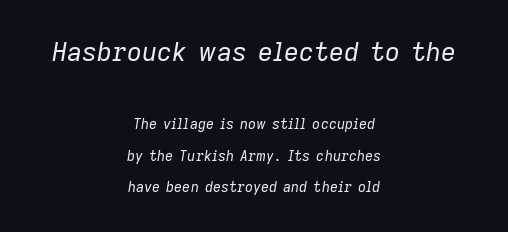
The image shows 26 px text type, italic (leaning right); set centered, loose line spacing (2.27x), normal letter spacing, not underlined; the first (top) block is 1.86x larger.
